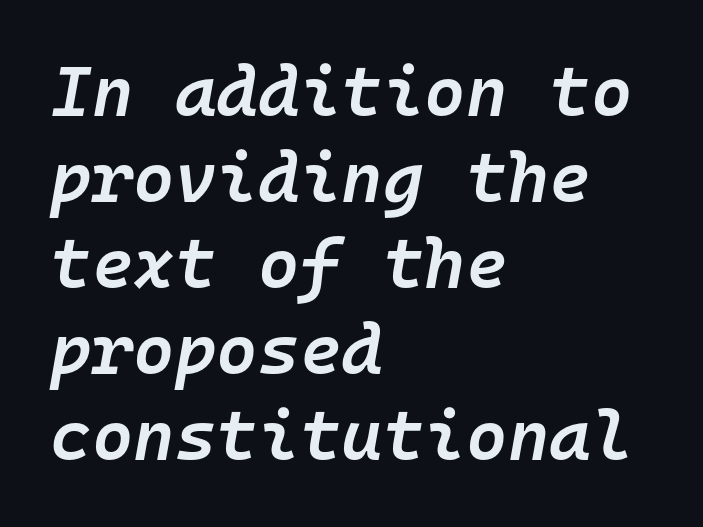
{"italic": "yes", "lean": "right", "slant_degrees": 10, "bold": "semi", "weight": "semibold", "width": "normal", "stroke_contrast": "low", "x_height": "medium", "monospaced": "yes", "underline": "no", "align": "left", "line_spacing_ratio": 1.21, "letter_spacing": "normal", "letter_spacing_em": 0.0, "glyph_px": 71}
